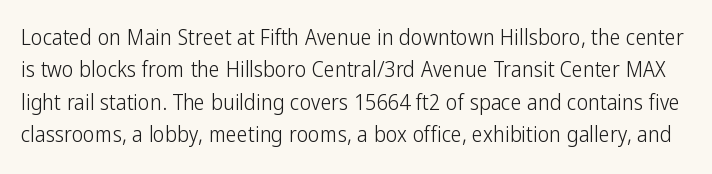
{"italic": "no", "bold": "no", "underline": "no", "line_spacing": "normal", "line_spacing_ratio": 1.47, "letter_spacing": "normal", "letter_spacing_em": 0.0, "glyph_px": 22}
